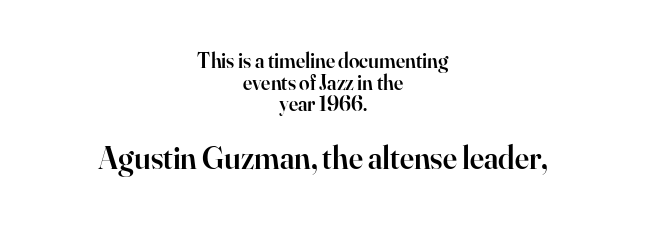
Q: Is the text bold? A: Semi-bold.
Q: Is the text italic (slanted)? A: No, it is upright.
Q: Is the typeface a serif or a sans-serif typeface? A: Serif.
Q: Is the text underlined? A: No.
Q: How is the paragraph aligned? A: Centered.
Q: Is the spacing between letters normal or unusually wide? A: Normal.
Q: Is the spacing between lines tight, normal or loose? A: Tight.
Q: Which block of text is set in a larger size, the first (top) or the second (bottom)? A: The second (bottom) one.
Q: Width (condensed, normal, or wide)? A: Normal.
Q: Stroke contrast? A: High.
Q: x-height? A: Small.
Q: Monospaced? A: No.
